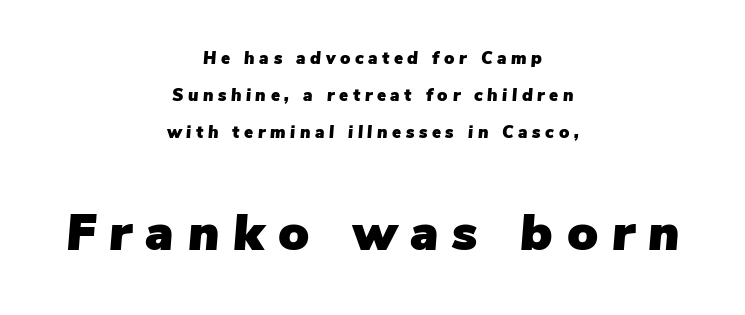
{"italic": "yes", "lean": "right", "slant_degrees": 5, "width": "normal", "stroke_contrast": "low", "x_height": "medium", "monospaced": "no", "underline": "no", "align": "center", "line_spacing": "loose", "line_spacing_ratio": 2.19, "letter_spacing": "wide", "letter_spacing_em": 0.27, "larger_block": "second", "size_ratio": 3.0, "glyph_px": 51}
